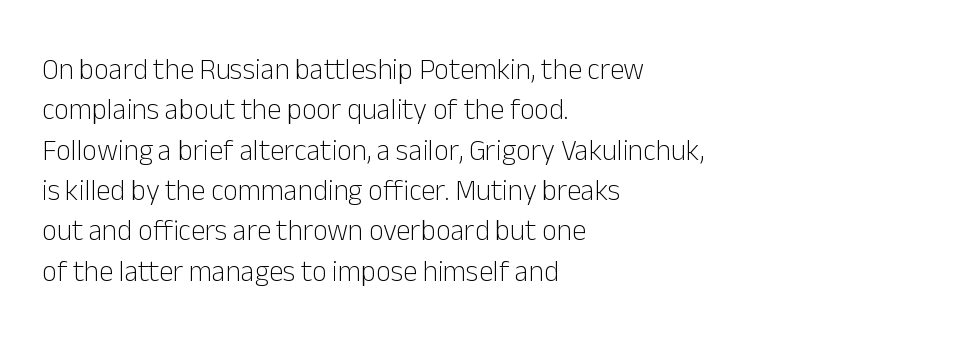
{"serif": "no", "italic": "no", "bold": "no", "weight": "light", "width": "normal", "stroke_contrast": "low", "x_height": "medium", "monospaced": "no", "underline": "no", "align": "left", "line_spacing": "normal", "line_spacing_ratio": 1.39, "letter_spacing": "normal", "letter_spacing_em": 0.0, "glyph_px": 29}
